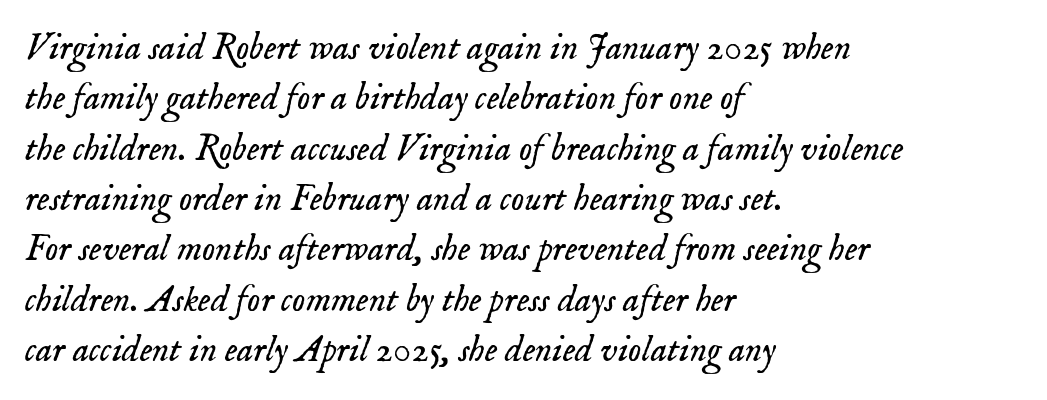
Q: Is the text bold? A: No.
Q: Is the text italic (slanted)? A: Yes, it leans right by about 18 degrees.
Q: Is the typeface a serif or a sans-serif typeface? A: Serif.
Q: Is the text underlined? A: No.
Q: How is the paragraph aligned? A: Left-aligned.
Q: Is the spacing between letters normal or unusually wide? A: Normal.
Q: Is the spacing between lines tight, normal or loose? A: Normal.
Q: Width (condensed, normal, or wide)? A: Normal.
Q: Stroke contrast? A: Low.
Q: x-height? A: Small.
Q: Monospaced? A: No.
